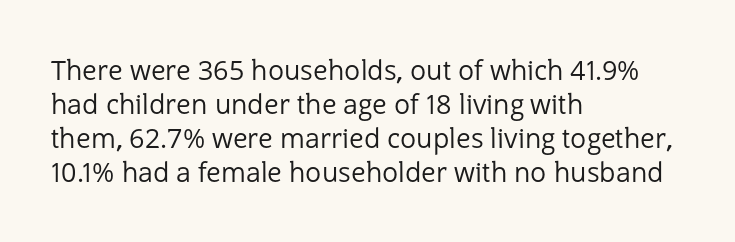
The image shows 27 px text type, upright; set left-aligned, normal line spacing (1.26x), normal letter spacing, not underlined.
